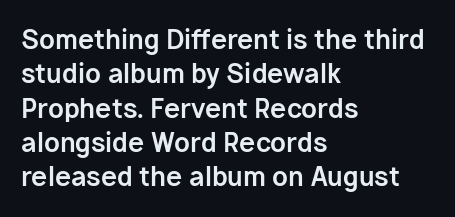
{"italic": "no", "bold": "yes", "underline": "no", "align": "left", "line_spacing": "normal", "line_spacing_ratio": 1.32, "letter_spacing": "normal", "letter_spacing_em": 0.0, "glyph_px": 26}
